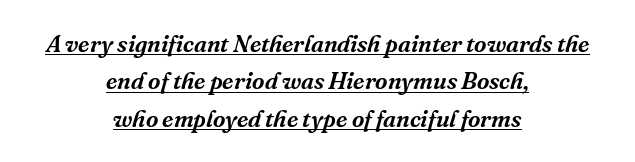
The image shows 24 px text type, italic (leaning right); set centered, normal line spacing (1.56x), normal letter spacing, underlined.
